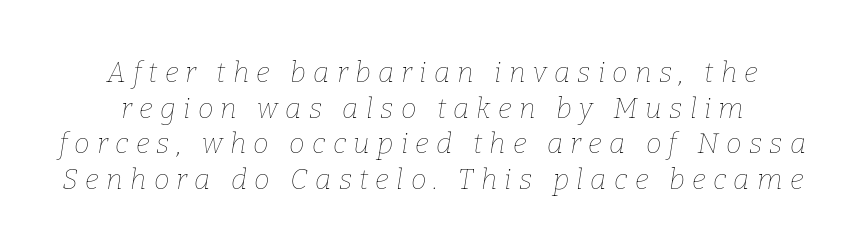
The image shows 28 px thin type, italic (leaning right); set normal line spacing (1.27x), unusually wide letter spacing (+0.26 em), not underlined; low stroke contrast and a medium x-height.
